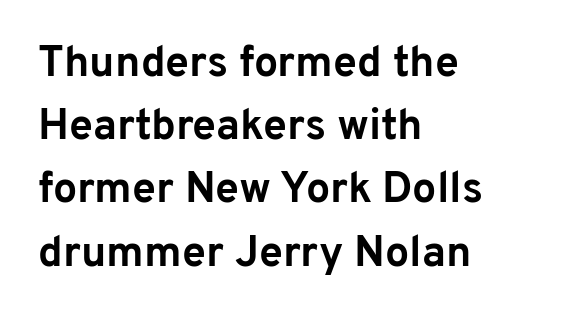
A dark, heavy texture on the line: the type is bold. Style check: upright. Each line starts at the same left margin while the right side varies. Horizontal bands of white between lines are of average thickness.
